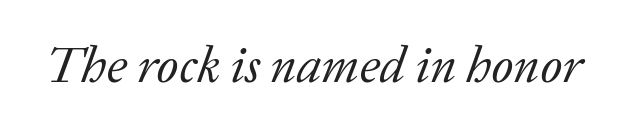
The image shows 51 px regular-weight serif type, italic (leaning right); set normal letter spacing, not underlined; low stroke contrast and a medium x-height.
